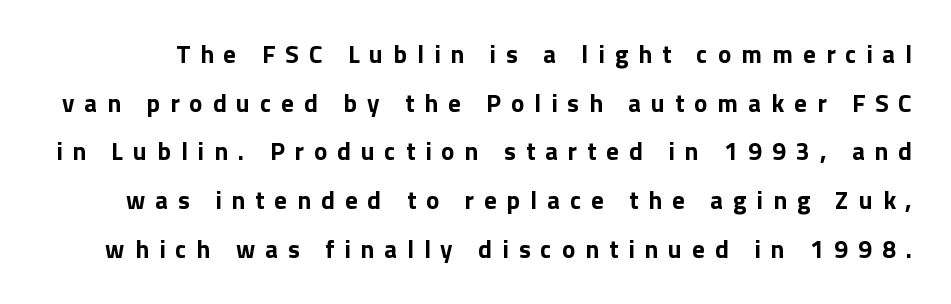
{"italic": "no", "bold": "yes", "underline": "no", "line_spacing": "loose", "line_spacing_ratio": 1.95, "letter_spacing": "wide", "letter_spacing_em": 0.4, "glyph_px": 25}
